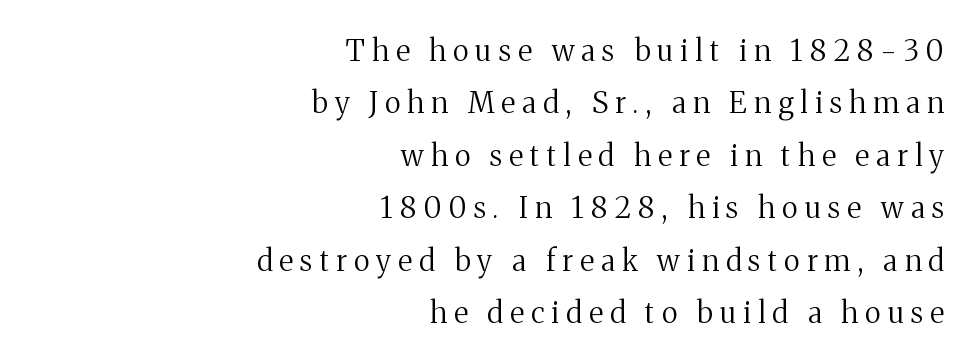
The image shows 29 px regular-weight serif type, upright; set right-aligned, line spacing 1.81x, unusually wide letter spacing (+0.25 em), not underlined; medium stroke contrast and a medium x-height.
